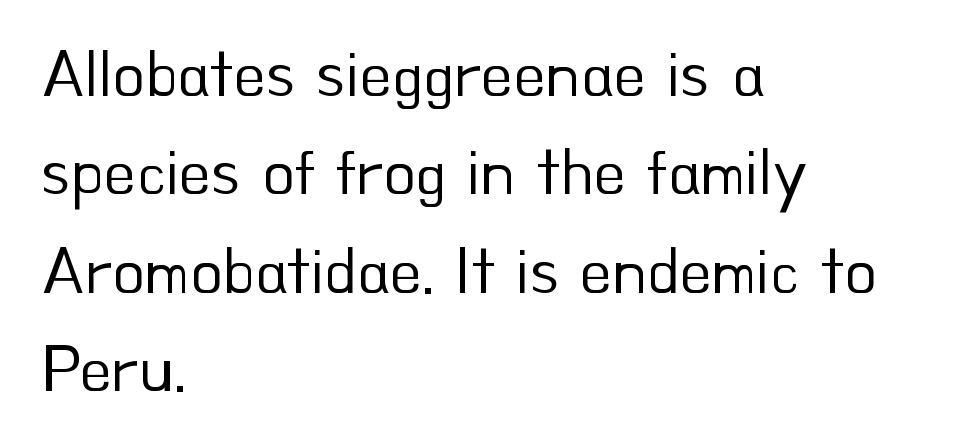
The image shows 66 px regular-weight sans-serif type, upright; set left-aligned, normal line spacing (1.49x), normal letter spacing, not underlined; low stroke contrast and a small x-height.
